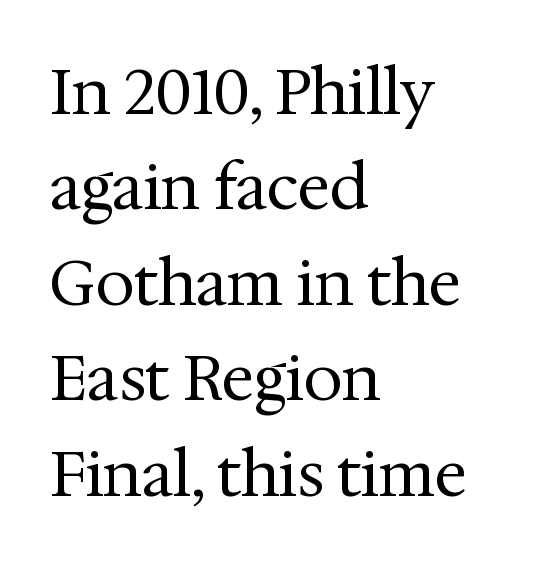
{"serif": "yes", "italic": "no", "bold": "no", "weight": "regular", "width": "normal", "stroke_contrast": "medium", "x_height": "medium", "monospaced": "no", "underline": "no", "align": "left", "line_spacing": "normal", "line_spacing_ratio": 1.54, "letter_spacing": "normal", "letter_spacing_em": 0.0, "glyph_px": 62}
